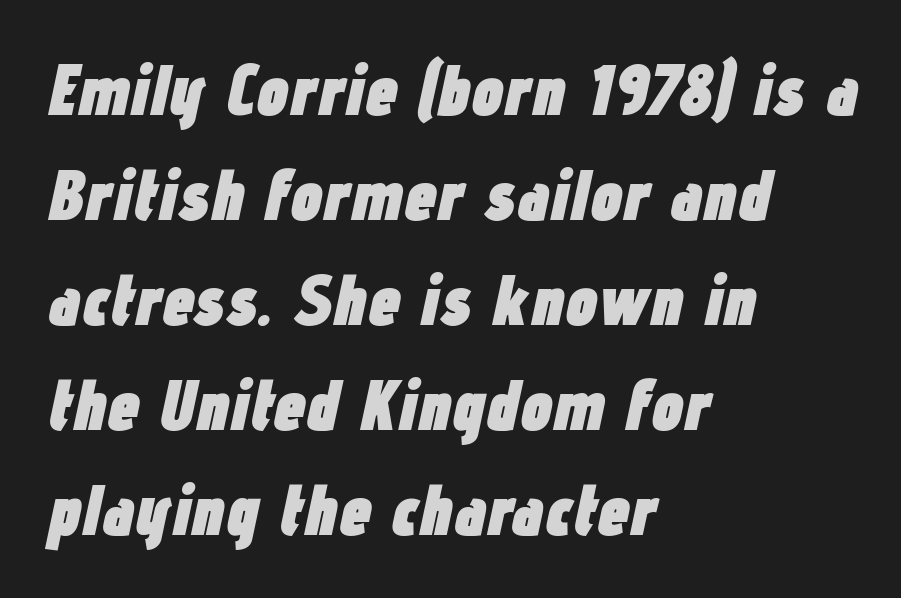
Q: Is the text bold? A: Yes.
Q: Is the text italic (slanted)? A: Yes, it leans right by about 12 degrees.
Q: Is the text underlined? A: No.
Q: How is the paragraph aligned? A: Left-aligned.
Q: Is the spacing between letters normal or unusually wide? A: Normal.
Q: Is the spacing between lines tight, normal or loose? A: Normal.
Q: Width (condensed, normal, or wide)? A: Condensed.
Q: Stroke contrast? A: Low.
Q: x-height? A: Medium.
Q: Monospaced? A: No.
